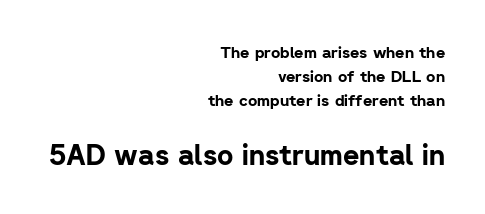
The image shows 28 px bold sans-serif type, upright; set right-aligned, normal line spacing (1.5x), normal letter spacing, not underlined; the second (bottom) block is 1.75x larger; low stroke contrast and a medium x-height.
